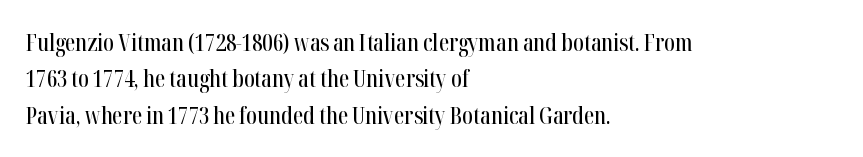
The image shows 23 px text type, upright; set left-aligned, normal line spacing (1.58x), normal letter spacing, not underlined.
